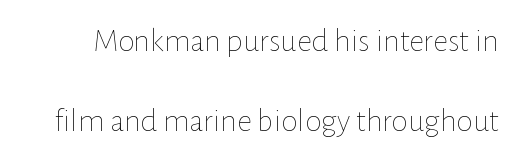
Q: Is the text bold? A: No.
Q: Is the text italic (slanted)? A: No, it is upright.
Q: Is the text underlined? A: No.
Q: Is the spacing between letters normal or unusually wide? A: Normal.
Q: Is the spacing between lines tight, normal or loose? A: Loose.
Q: Width (condensed, normal, or wide)? A: Normal.
Q: Stroke contrast? A: Low.
Q: x-height? A: Medium.
Q: Monospaced? A: No.
